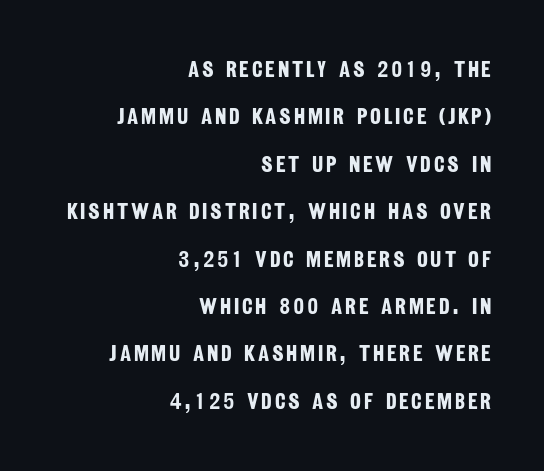
Q: Is the text bold? A: Yes.
Q: Is the text underlined? A: No.
Q: How is the paragraph aligned? A: Right-aligned.
Q: Is the spacing between lines tight, normal or loose? A: Loose.
